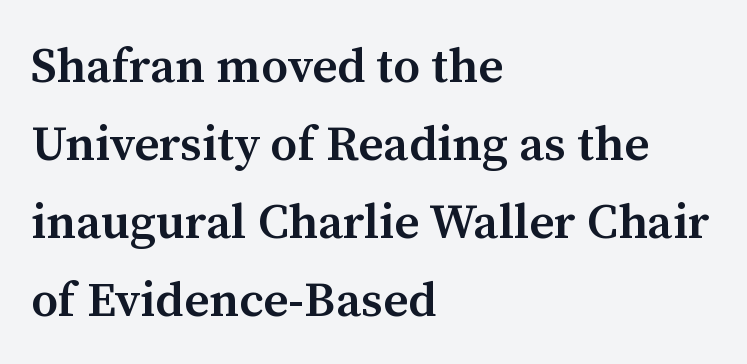
Q: Is the text bold? A: Semi-bold.
Q: Is the text italic (slanted)? A: No, it is upright.
Q: Is the typeface a serif or a sans-serif typeface? A: Serif.
Q: Is the text underlined? A: No.
Q: How is the paragraph aligned? A: Left-aligned.
Q: Is the spacing between letters normal or unusually wide? A: Normal.
Q: Is the spacing between lines tight, normal or loose? A: Normal.
Q: Width (condensed, normal, or wide)? A: Normal.
Q: Stroke contrast? A: Medium.
Q: x-height? A: Medium.
Q: Monospaced? A: No.
